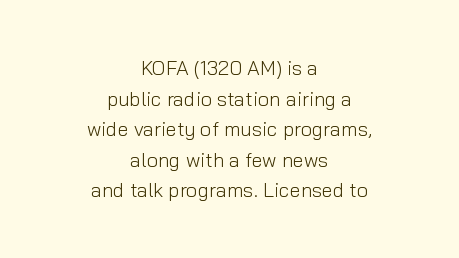
The vertical gap from one line to the next is medium. The whitespace from short lines is split evenly between both sides. Each row of text sits above clean, open space. The specimen reads as upright at a glance. Spacing between characters is what you'd get straight out of the box. Bold? No — there's no thickening of the strokes.
